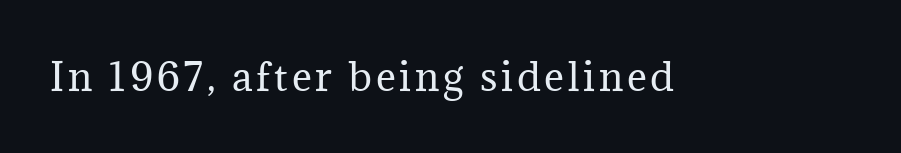
The image shows 38 px regular-weight serif type, upright; set not underlined; medium stroke contrast and a medium x-height.
